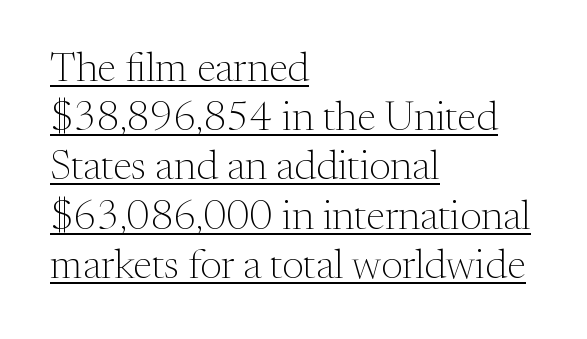
{"serif": "yes", "italic": "no", "bold": "no", "weight": "light", "width": "normal", "stroke_contrast": "medium", "x_height": "medium", "monospaced": "no", "underline": "yes", "align": "left", "line_spacing_ratio": 1.2, "letter_spacing": "normal", "letter_spacing_em": 0.0, "glyph_px": 41}
